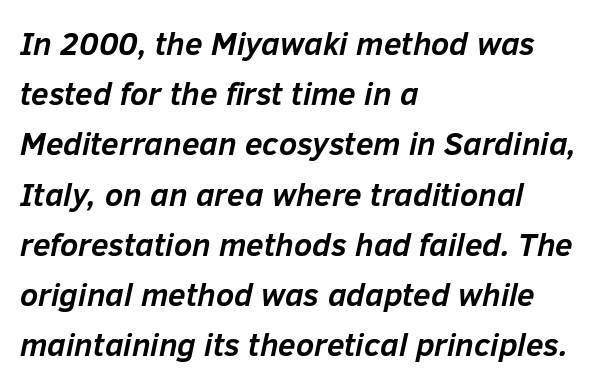
The image shows 32 px semibold type, italic (leaning right); set left-aligned, normal line spacing (1.57x), normal letter spacing, not underlined; low stroke contrast and a medium x-height.
